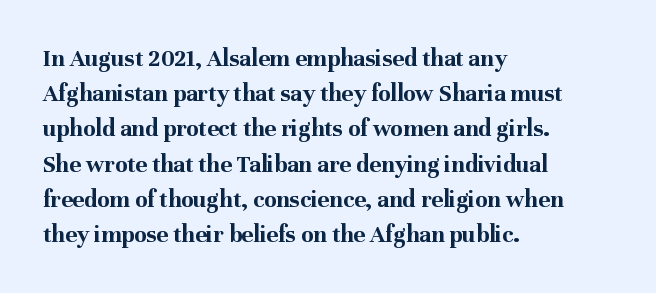
{"italic": "no", "bold": "yes", "underline": "no", "align": "left", "line_spacing": "normal", "line_spacing_ratio": 1.41, "letter_spacing": "normal", "letter_spacing_em": 0.0, "glyph_px": 25}
